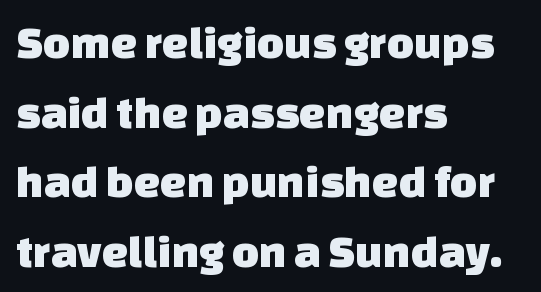
{"serif": "no", "width": "normal", "stroke_contrast": "low", "x_height": "large", "monospaced": "no", "underline": "no", "align": "left", "line_spacing": "normal", "line_spacing_ratio": 1.48, "letter_spacing": "normal", "letter_spacing_em": 0.0, "glyph_px": 47}
